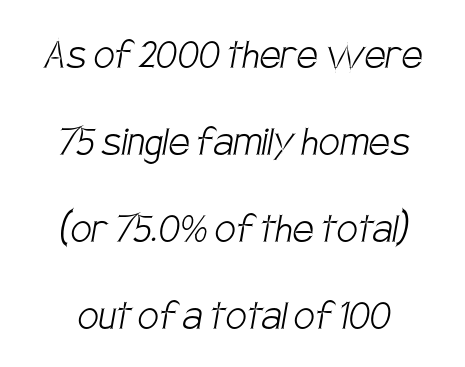
Note: no serifs on the glyphs. Varying glyph widths throughout — classic text-font behaviour. Letter spacing: default. Is the type heavy? It reads as light-to-regular instead.
